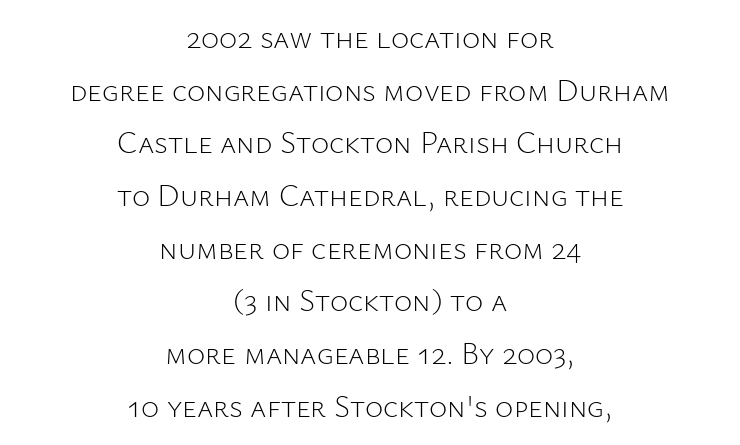
The image shows 31 px light sans-serif type, upright; set centered, normal line spacing (1.7x), normal letter spacing, not underlined; low stroke contrast and a medium x-height.
